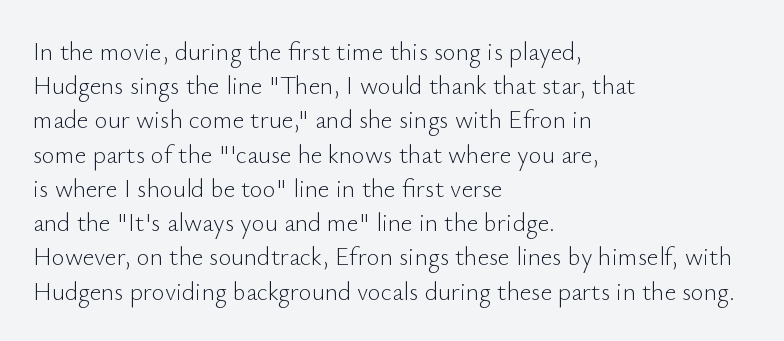
Q: Is the text bold? A: No.
Q: Is the text italic (slanted)? A: No, it is upright.
Q: Is the text underlined? A: No.
Q: How is the paragraph aligned? A: Left-aligned.
Q: Is the spacing between letters normal or unusually wide? A: Normal.
Q: Is the spacing between lines tight, normal or loose? A: Normal.
